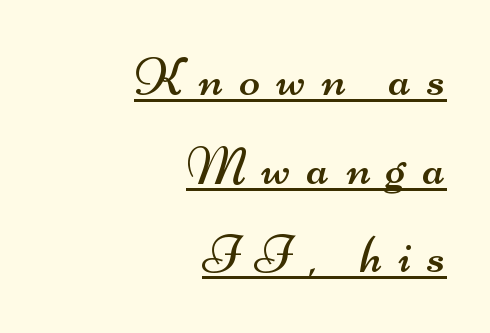
All the whitespace from short lines collects on the left. Is the stroke heavy? The answer is a plain regular-or-lighter. Vertical spacing — default. This is underlined copy, the kind a proofreader might mark for attention. You could only call the tracking loose — the letters float apart.
